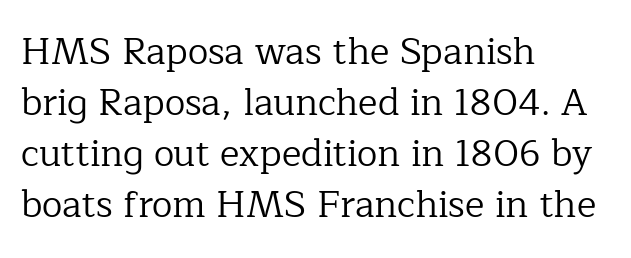
Q: Is the text bold? A: No.
Q: Is the text italic (slanted)? A: No, it is upright.
Q: Is the typeface a serif or a sans-serif typeface? A: Serif.
Q: Is the text underlined? A: No.
Q: How is the paragraph aligned? A: Left-aligned.
Q: Is the spacing between letters normal or unusually wide? A: Normal.
Q: Is the spacing between lines tight, normal or loose? A: Normal.
Q: Width (condensed, normal, or wide)? A: Normal.
Q: Stroke contrast? A: Low.
Q: x-height? A: Medium.
Q: Monospaced? A: No.
